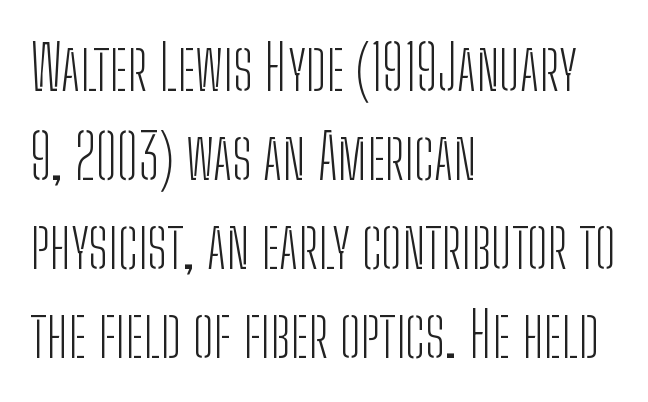
Q: Is the text bold? A: No.
Q: Is the text italic (slanted)? A: No, it is upright.
Q: Is the typeface a serif or a sans-serif typeface? A: Sans-serif.
Q: Is the text underlined? A: No.
Q: How is the paragraph aligned? A: Left-aligned.
Q: Is the spacing between letters normal or unusually wide? A: Normal.
Q: Is the spacing between lines tight, normal or loose? A: Normal.
Q: Width (condensed, normal, or wide)? A: Condensed.
Q: Stroke contrast? A: Low.
Q: x-height? A: Medium.
Q: Monospaced? A: No.
